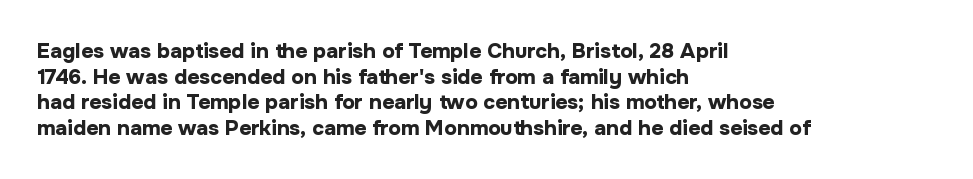
The image shows 21 px bold type, upright; set left-aligned, line spacing 1.22x, normal letter spacing, not underlined.
